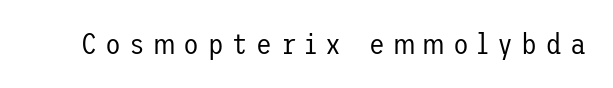
The strokes are not fattened; the text isn't bold. Upright lettering throughout. No word sits above an underline. Tracking here is generous; glyphs stand well apart from one another. Note: no serifs on the glyphs.
